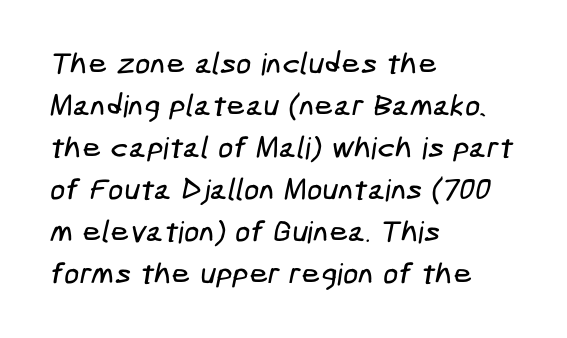
The image shows 30 px condensed sans-serif type; set left-aligned, normal line spacing (1.4x), normal letter spacing, not underlined; low stroke contrast and a medium x-height.
